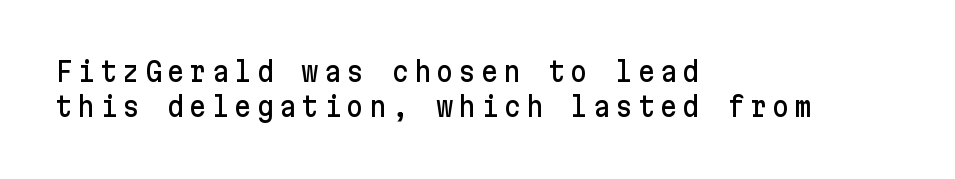
Q: Is the text italic (slanted)? A: No, it is upright.
Q: Is the text underlined? A: No.
Q: How is the paragraph aligned? A: Left-aligned.
Q: Is the spacing between lines tight, normal or loose? A: Normal.
